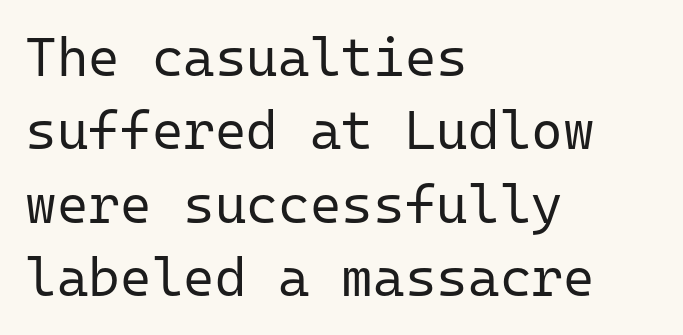
The image shows 54 px regular-weight sans-serif type, upright, monospaced; set left-aligned, normal line spacing (1.36x), normal letter spacing, not underlined; low stroke contrast and a medium x-height.
